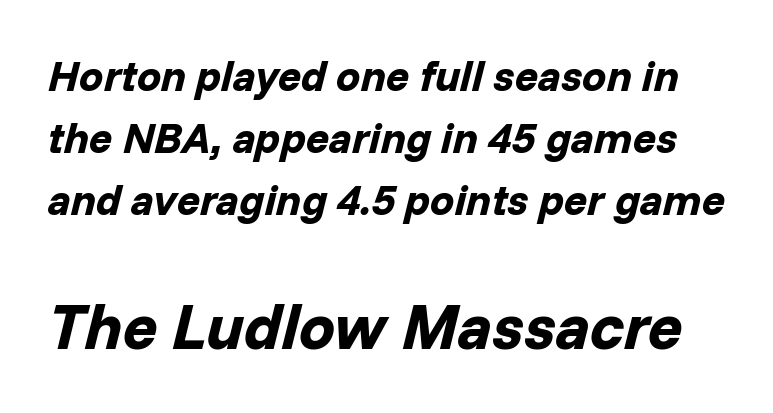
Yep, that's italic — everything's leaning. The letterforms sit shoulder to shoulder at normal distance. The line-height multiplier appears to be the usual default. Underline: absent. This sample has the flowing, uneven cadence of proportional lettering.
